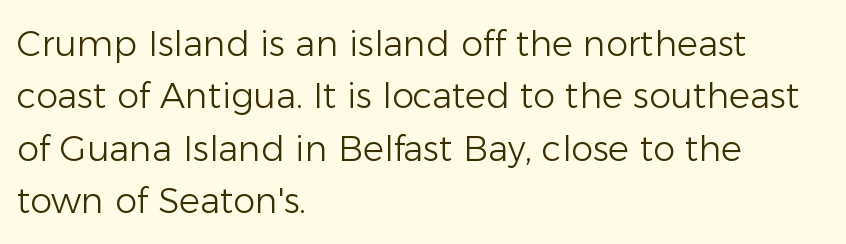
{"serif": "no", "italic": "no", "bold": "no", "weight": "light", "width": "normal", "stroke_contrast": "low", "x_height": "medium", "monospaced": "no", "underline": "no", "align": "left", "line_spacing": "normal", "line_spacing_ratio": 1.5, "letter_spacing": "normal", "letter_spacing_em": 0.0, "glyph_px": 35}
